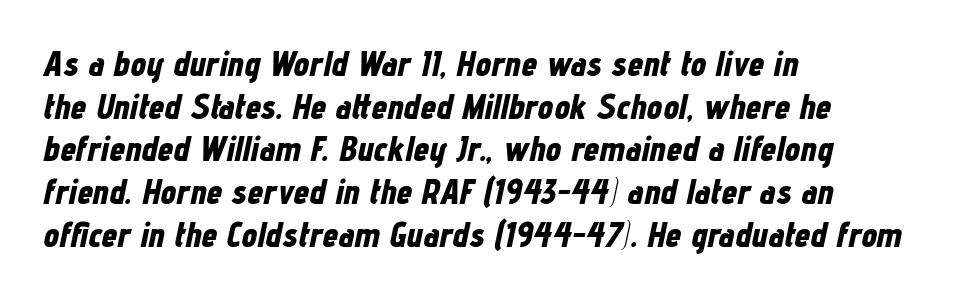
{"italic": "yes", "lean": "right", "slant_degrees": 12, "bold": "yes", "weight": "bold", "width": "condensed", "stroke_contrast": "low", "x_height": "medium", "monospaced": "no", "underline": "no", "align": "left", "line_spacing_ratio": 1.22, "letter_spacing": "normal", "letter_spacing_em": 0.0, "glyph_px": 35}
